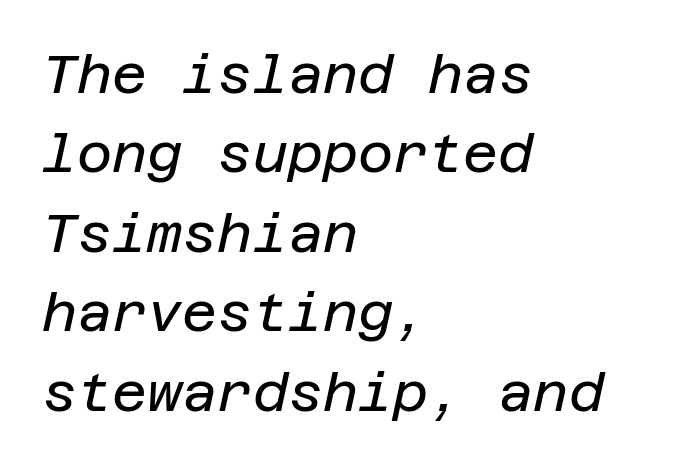
{"italic": "yes", "lean": "right", "slant_degrees": 12, "bold": "no", "weight": "regular", "width": "normal", "stroke_contrast": "low", "x_height": "large", "underline": "no", "align": "left", "line_spacing": "normal", "line_spacing_ratio": 1.47, "letter_spacing": "normal", "letter_spacing_em": 0.0, "glyph_px": 54}
